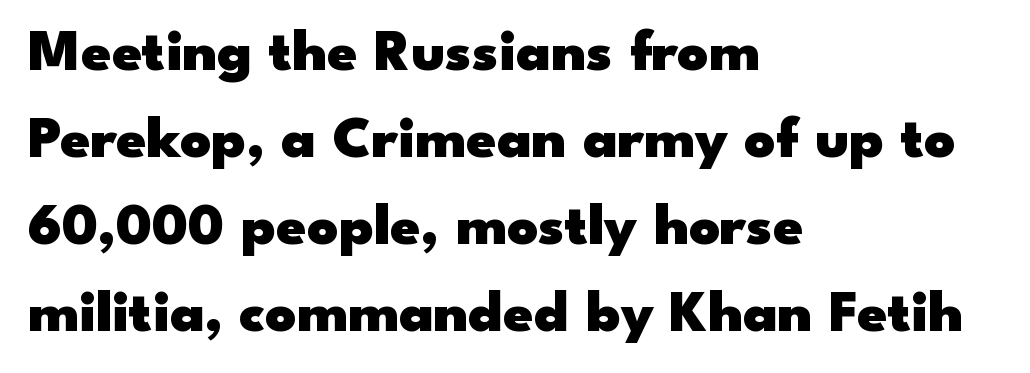
The image shows 60 px heavy, wide sans-serif type, upright; set left-aligned, normal line spacing (1.45x), normal letter spacing, not underlined; low stroke contrast and a small x-height.
